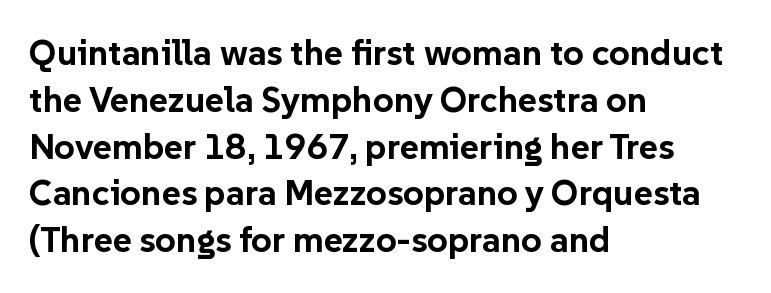
Q: Is the text bold? A: Yes.
Q: Is the text italic (slanted)? A: No, it is upright.
Q: Is the typeface a serif or a sans-serif typeface? A: Sans-serif.
Q: Is the text underlined? A: No.
Q: How is the paragraph aligned? A: Left-aligned.
Q: Is the spacing between letters normal or unusually wide? A: Normal.
Q: Is the spacing between lines tight, normal or loose? A: Normal.
Q: Width (condensed, normal, or wide)? A: Normal.
Q: Stroke contrast? A: Low.
Q: x-height? A: Medium.
Q: Monospaced? A: No.
